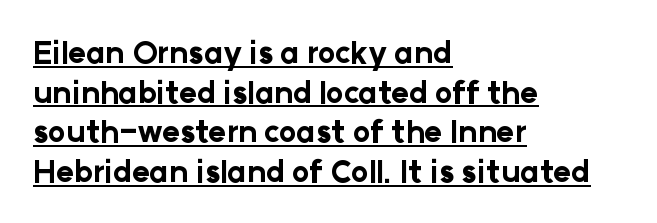
The image shows 30 px bold sans-serif type, upright; set left-aligned, normal line spacing (1.32x), normal letter spacing, underlined; low stroke contrast and a medium x-height.
